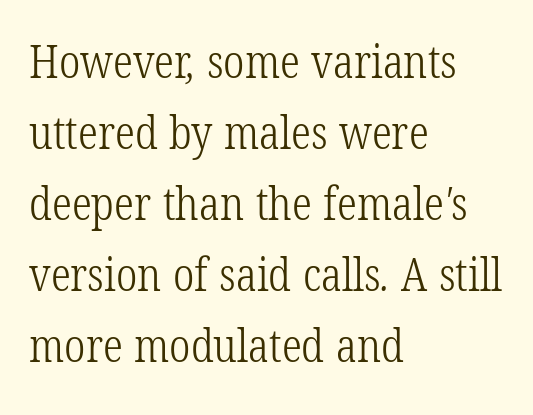
Q: Is the text bold? A: No.
Q: Is the typeface a serif or a sans-serif typeface? A: Serif.
Q: Is the text underlined? A: No.
Q: How is the paragraph aligned? A: Left-aligned.
Q: Is the spacing between letters normal or unusually wide? A: Normal.
Q: Is the spacing between lines tight, normal or loose? A: Normal.
Q: Width (condensed, normal, or wide)? A: Condensed.
Q: Stroke contrast? A: Low.
Q: x-height? A: Medium.
Q: Monospaced? A: No.
